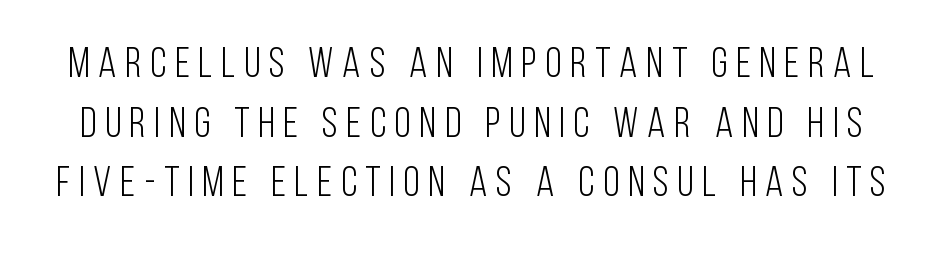
{"serif": "no", "italic": "no", "bold": "no", "weight": "light", "width": "condensed", "stroke_contrast": "low", "x_height": "large", "monospaced": "no", "underline": "no", "line_spacing": "normal", "line_spacing_ratio": 1.42, "letter_spacing": "wide", "letter_spacing_em": 0.21, "glyph_px": 42}
